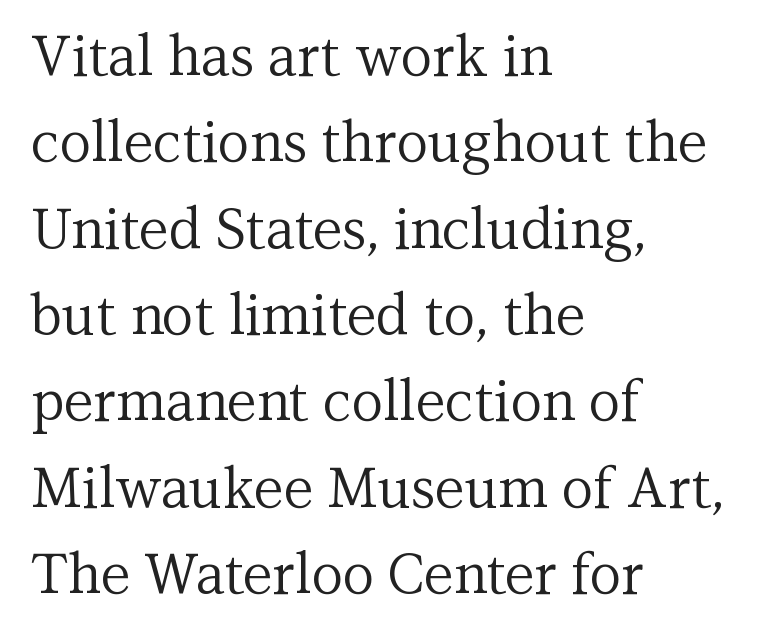
The image shows 55 px regular-weight serif type, upright; set left-aligned, normal line spacing (1.57x), normal letter spacing, not underlined; medium stroke contrast and a medium x-height.
